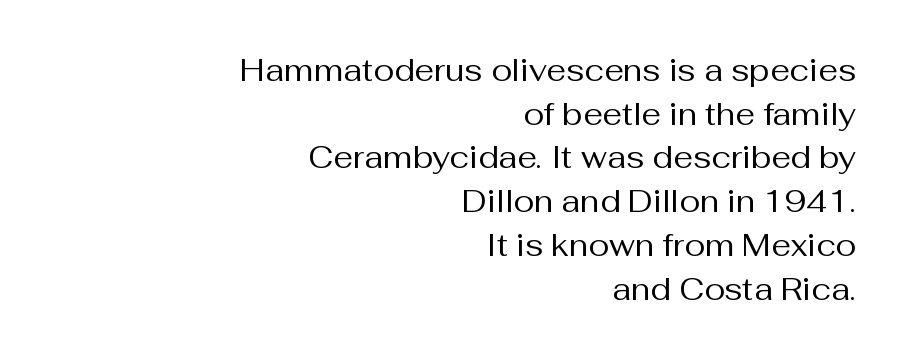
The image shows 31 px regular-weight sans-serif type, upright; set right-aligned, normal line spacing (1.41x), normal letter spacing, not underlined; medium stroke contrast and a medium x-height.
